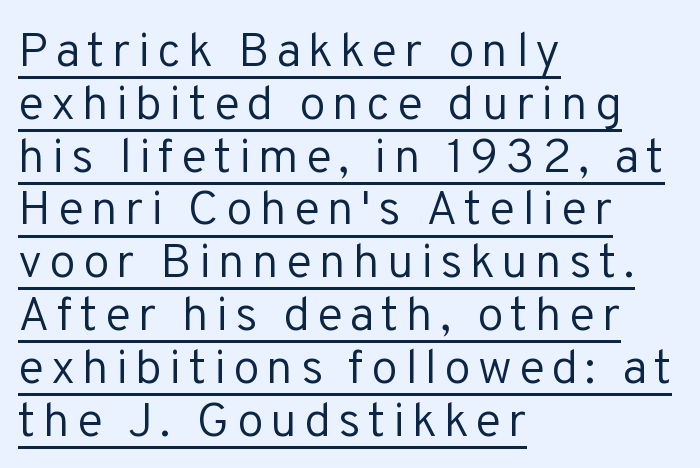
You can see a thin bar hugging the bottom of the glyphs. Do the letters lean? They stand straight. The typeface chosen for these lines omits serifs. The face used here is proportionally spaced, like ordinary book or web type. Leftover space on each line is placed entirely after the last word. The block of text is dense from top to bottom, with scant space between rows.
